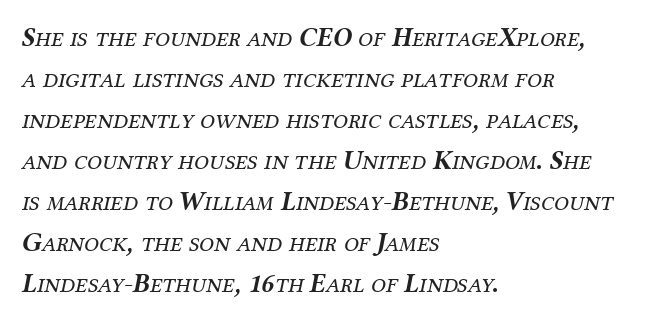
The image shows 27 px text type, italic (leaning right); set left-aligned, normal line spacing (1.52x), normal letter spacing, not underlined.
